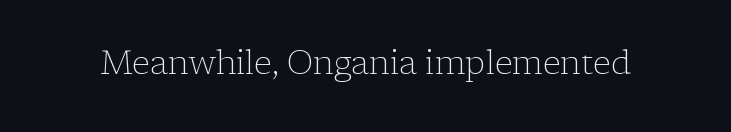
Between one letter and the next there's only the usual sliver of space. Rendered with straight, roman letterforms. The designer went with a serif here, giving each stem small feet. Quick note: underline off. Stroke thickness stays within the range of a standard reading face or lighter.
